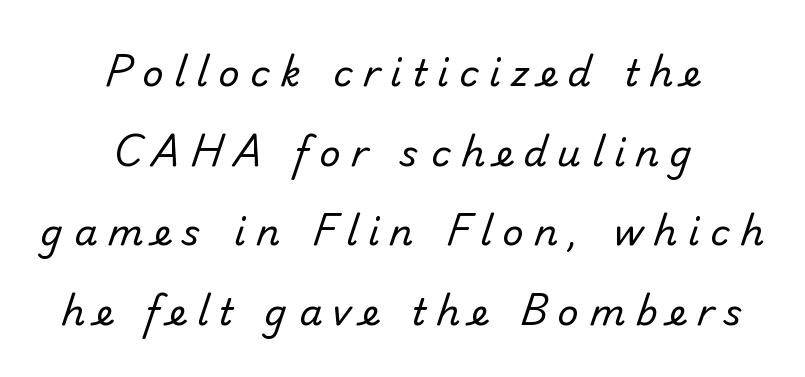
Q: Is the text bold? A: No.
Q: Is the typeface a serif or a sans-serif typeface? A: Sans-serif.
Q: Is the text underlined? A: No.
Q: How is the paragraph aligned? A: Centered.
Q: Is the spacing between letters normal or unusually wide? A: Unusually wide.
Q: Is the spacing between lines tight, normal or loose? A: Loose.
Q: Width (condensed, normal, or wide)? A: Normal.
Q: Stroke contrast? A: Low.
Q: x-height? A: Small.
Q: Monospaced? A: No.
